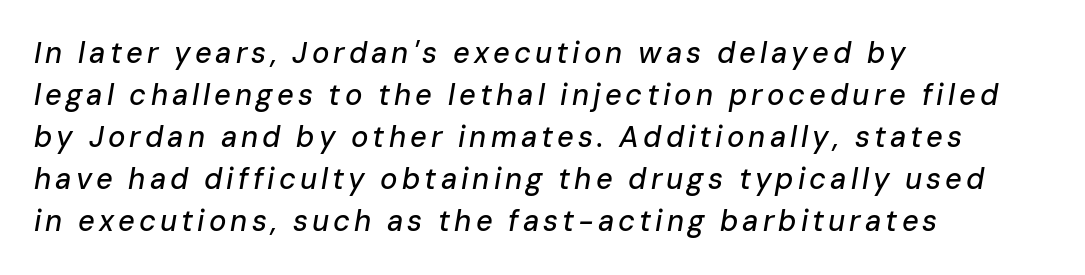
Q: Is the text italic (slanted)? A: Yes, it leans right by about 10 degrees.
Q: Is the text underlined? A: No.
Q: How is the paragraph aligned? A: Left-aligned.
Q: Is the spacing between lines tight, normal or loose? A: Normal.
Q: Width (condensed, normal, or wide)? A: Normal.
Q: Stroke contrast? A: Low.
Q: x-height? A: Medium.
Q: Monospaced? A: No.
